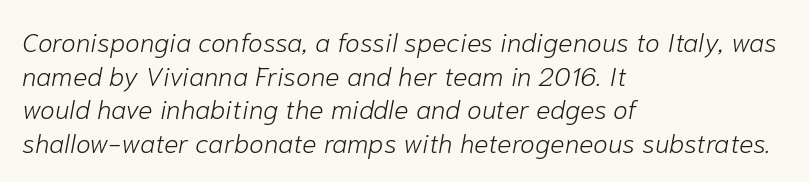
Q: Is the text bold? A: No.
Q: Is the text italic (slanted)? A: Yes, it leans right by about 10 degrees.
Q: Is the text underlined? A: No.
Q: How is the paragraph aligned? A: Left-aligned.
Q: Is the spacing between letters normal or unusually wide? A: Normal.
Q: Is the spacing between lines tight, normal or loose? A: Normal.
